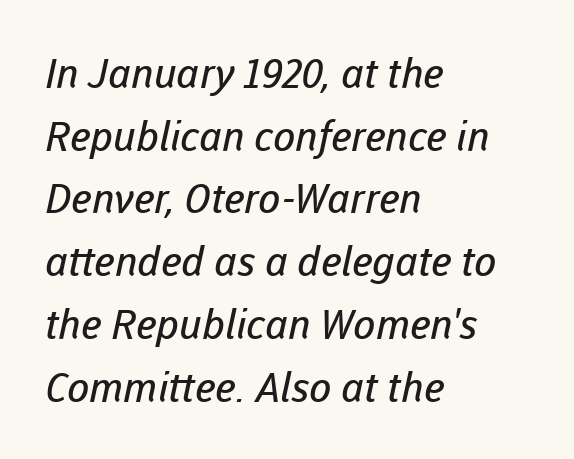
{"serif": "no", "bold": "no", "weight": "regular", "width": "normal", "stroke_contrast": "low", "x_height": "medium", "monospaced": "no", "underline": "no", "align": "left", "line_spacing": "normal", "line_spacing_ratio": 1.53, "letter_spacing": "normal", "letter_spacing_em": 0.0, "glyph_px": 41}
